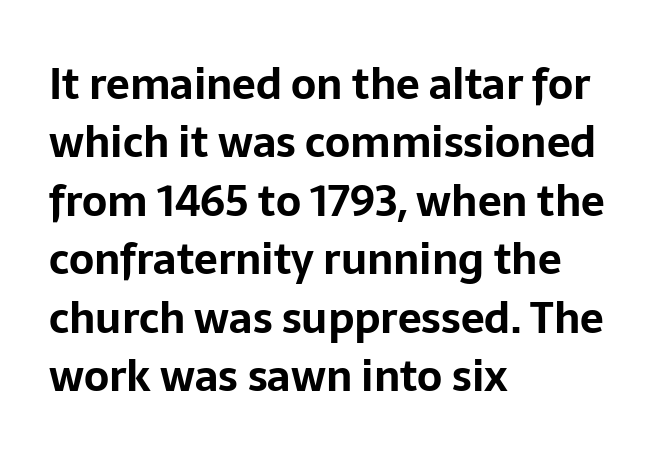
The image shows 42 px bold sans-serif type, upright; set left-aligned, normal line spacing (1.39x), normal letter spacing, not underlined; low stroke contrast and a medium x-height.
